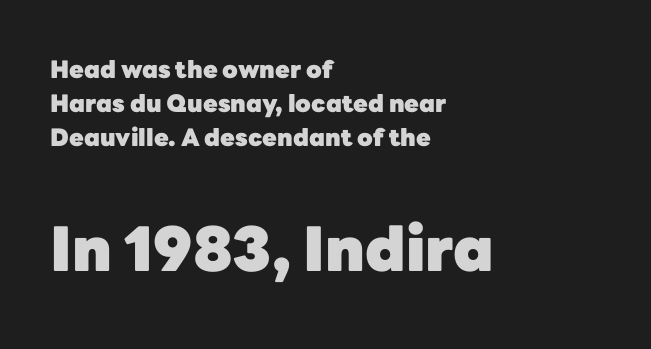
{"serif": "no", "italic": "no", "bold": "yes", "weight": "heavy", "width": "normal", "stroke_contrast": "low", "x_height": "medium", "monospaced": "no", "underline": "no", "align": "left", "line_spacing": "normal", "line_spacing_ratio": 1.42, "letter_spacing": "normal", "letter_spacing_em": 0.0, "larger_block": "second", "size_ratio": 2.54, "glyph_px": 61}
